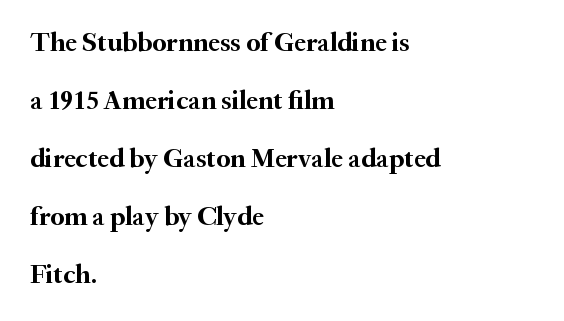
The image shows 27 px bold type, upright; set left-aligned, loose line spacing (2.15x), normal letter spacing, not underlined.
